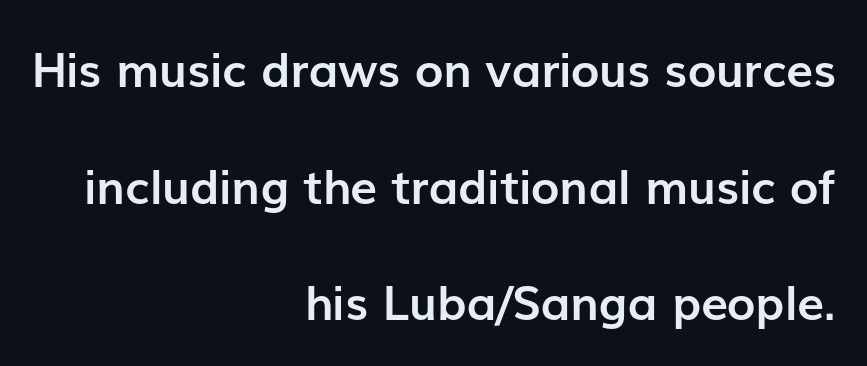
These lines stack with their right ends in a neat column. Observe the ordinary spacing: letters are neighbours, not strangers. The space between consecutive lines is lavish. The glyphs have the mass of a bold cut. Underlining? Definitely not there.
